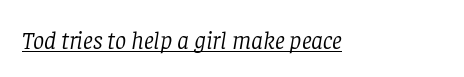
Each stroke keeps to a modest, everyday thickness or less. Rendered with sloped, italic letterforms. In designer terms, the underline attribute is active on this setting. Observe the ordinary spacing: letters are neighbours, not strangers.
